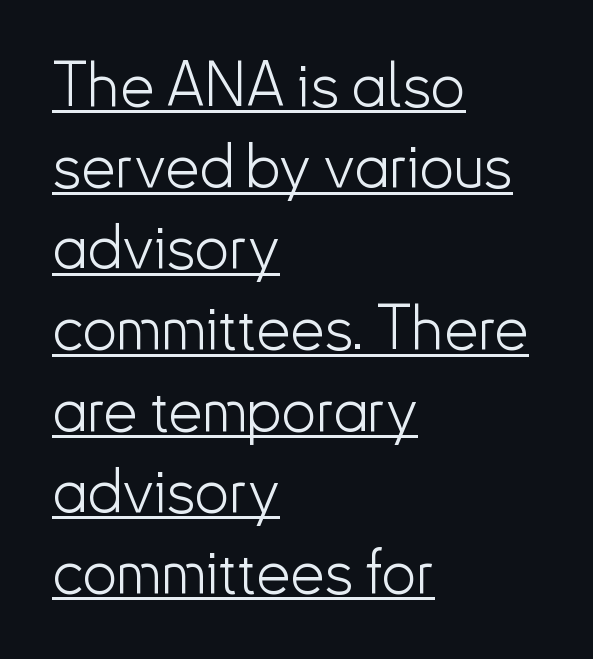
Q: Is the text bold? A: No.
Q: Is the text italic (slanted)? A: No, it is upright.
Q: Is the typeface a serif or a sans-serif typeface? A: Sans-serif.
Q: Is the text underlined? A: Yes.
Q: How is the paragraph aligned? A: Left-aligned.
Q: Is the spacing between letters normal or unusually wide? A: Normal.
Q: Is the spacing between lines tight, normal or loose? A: Normal.
Q: Width (condensed, normal, or wide)? A: Normal.
Q: Stroke contrast? A: Low.
Q: x-height? A: Small.
Q: Monospaced? A: No.
